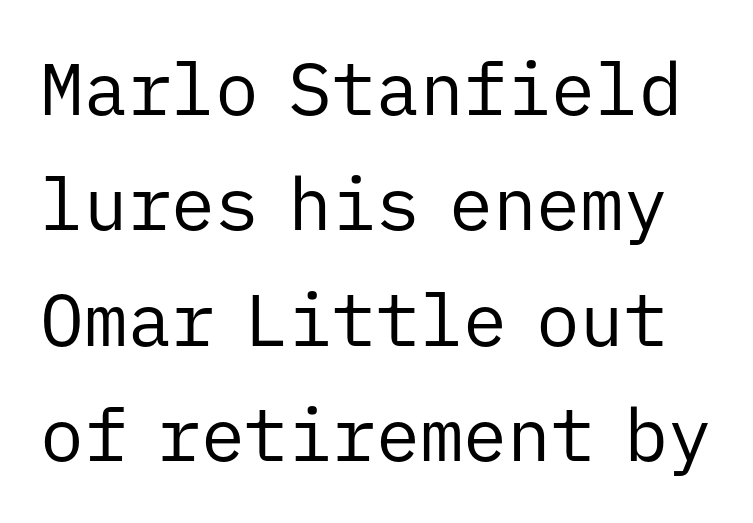
The image shows 73 px regular-weight sans-serif type, upright, monospaced; set normal line spacing (1.58x), normal letter spacing, not underlined; low stroke contrast and a medium x-height.
